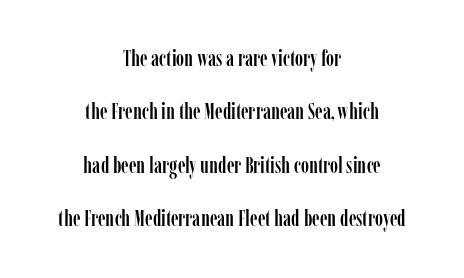
Q: Is the text italic (slanted)? A: No, it is upright.
Q: Is the text underlined? A: No.
Q: How is the paragraph aligned? A: Centered.
Q: Is the spacing between letters normal or unusually wide? A: Normal.
Q: Is the spacing between lines tight, normal or loose? A: Loose.
